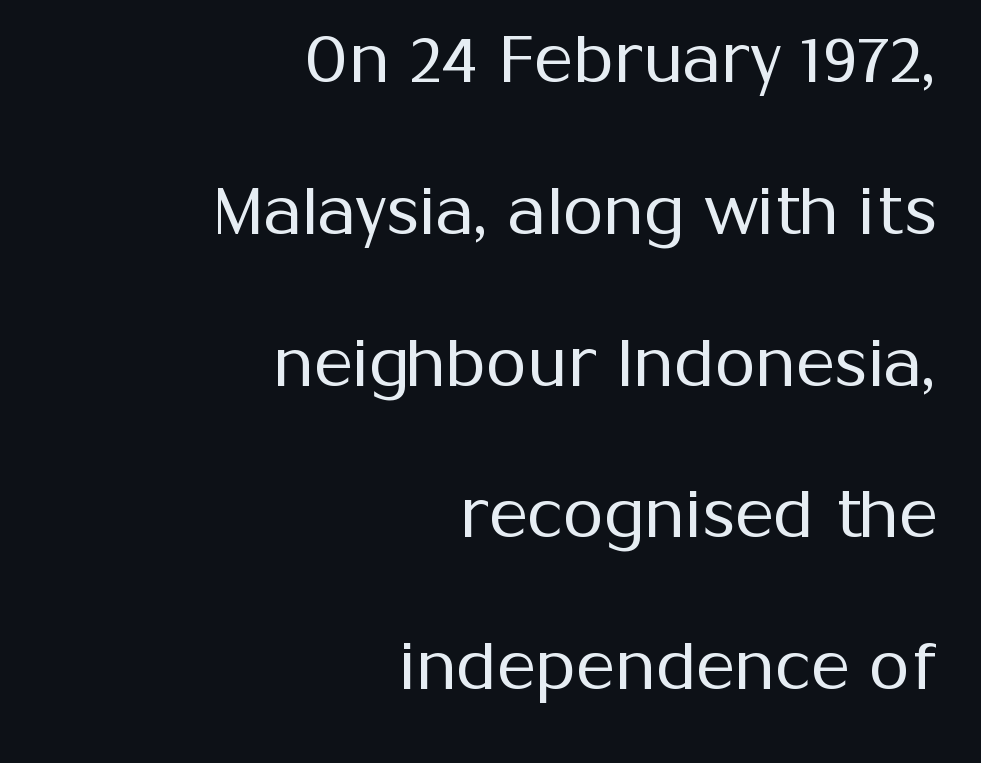
{"serif": "no", "italic": "no", "bold": "no", "weight": "regular", "width": "normal", "stroke_contrast": "medium", "x_height": "medium", "monospaced": "no", "underline": "no", "align": "right", "line_spacing": "loose", "line_spacing_ratio": 2.3, "letter_spacing": "normal", "letter_spacing_em": 0.0, "glyph_px": 66}
